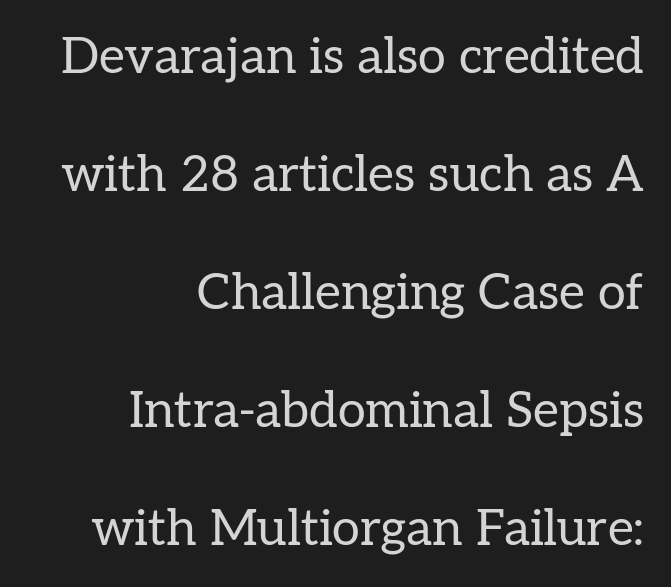
{"serif": "yes", "italic": "no", "bold": "no", "weight": "regular", "width": "normal", "stroke_contrast": "low", "x_height": "medium", "monospaced": "no", "underline": "no", "align": "right", "line_spacing": "loose", "line_spacing_ratio": 2.36, "letter_spacing": "normal", "letter_spacing_em": 0.0, "glyph_px": 50}
